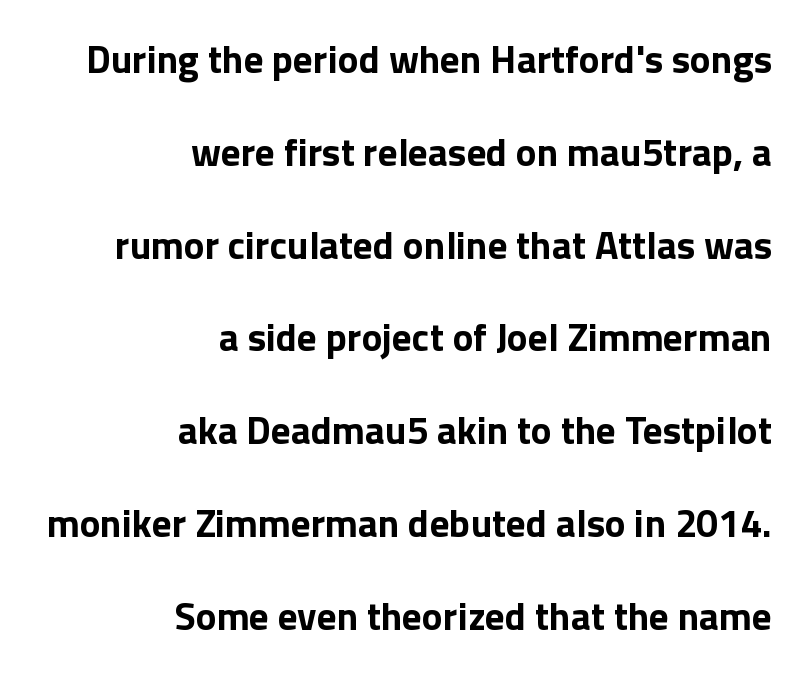
{"serif": "no", "italic": "no", "bold": "yes", "weight": "bold", "width": "normal", "stroke_contrast": "low", "x_height": "medium", "monospaced": "no", "underline": "no", "align": "right", "line_spacing": "loose", "line_spacing_ratio": 2.38, "letter_spacing": "normal", "letter_spacing_em": 0.0, "glyph_px": 39}
